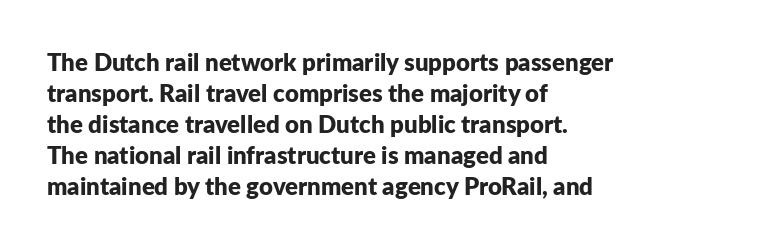
{"italic": "no", "bold": "yes", "underline": "no", "align": "left", "line_spacing": "normal", "line_spacing_ratio": 1.29, "letter_spacing": "normal", "letter_spacing_em": 0.0, "glyph_px": 24}
